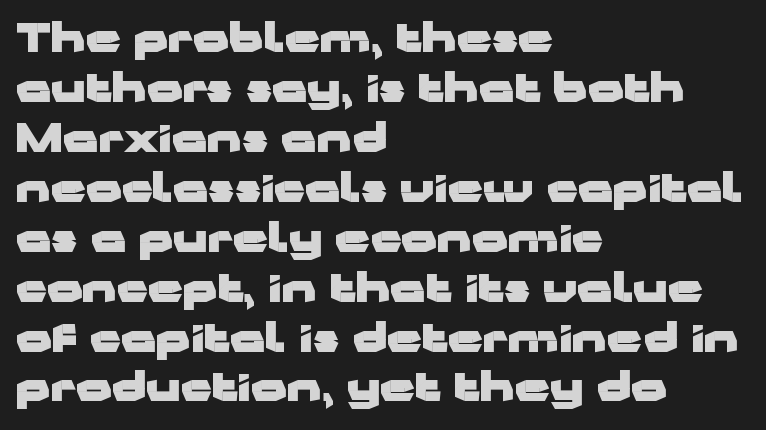
The image shows 39 px heavy, wide sans-serif type, upright; set left-aligned, normal line spacing (1.28x), normal letter spacing, not underlined; low stroke contrast and a medium x-height.
